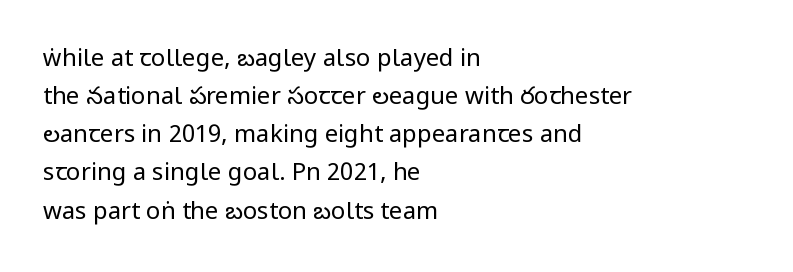
Q: Is the text bold? A: No.
Q: Is the text italic (slanted)? A: No, it is upright.
Q: Is the text underlined? A: No.
Q: How is the paragraph aligned? A: Left-aligned.
Q: Is the spacing between letters normal or unusually wide? A: Normal.
Q: Is the spacing between lines tight, normal or loose? A: Normal.
